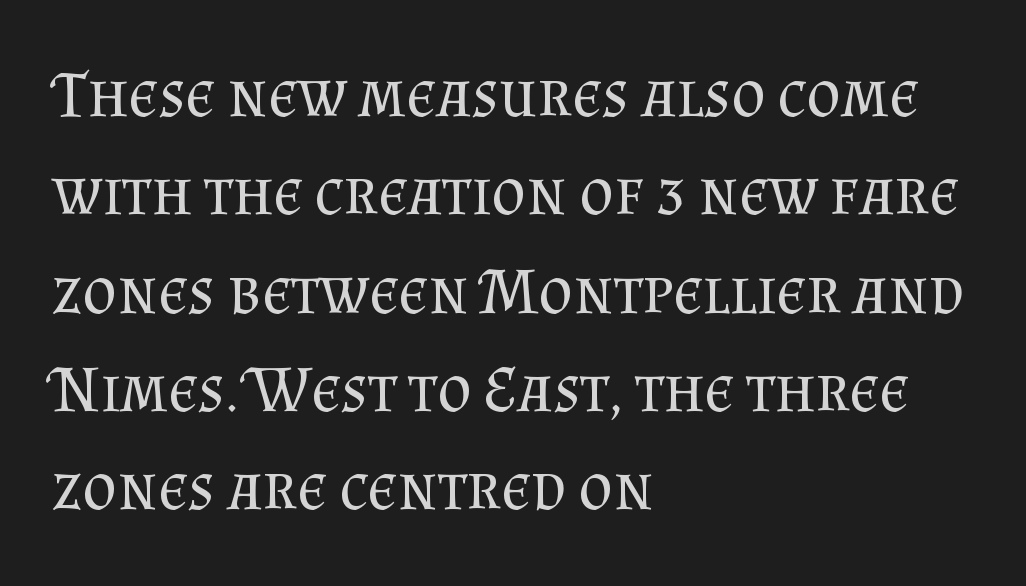
Q: Is the text bold? A: No.
Q: Is the text italic (slanted)? A: No, it is upright.
Q: Is the typeface a serif or a sans-serif typeface? A: Serif.
Q: Is the text underlined? A: No.
Q: How is the paragraph aligned? A: Left-aligned.
Q: Is the spacing between letters normal or unusually wide? A: Normal.
Q: Is the spacing between lines tight, normal or loose? A: Normal.
Q: Width (condensed, normal, or wide)? A: Normal.
Q: Stroke contrast? A: Medium.
Q: x-height? A: Small.
Q: Monospaced? A: No.
